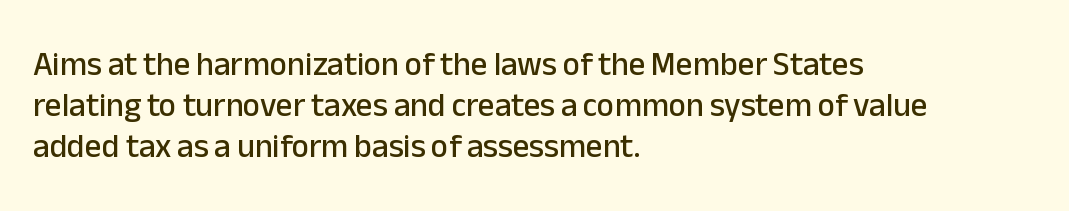
The image shows 33 px sans-serif type, upright; set left-aligned, line spacing 1.24x, normal letter spacing, not underlined; low stroke contrast and a medium x-height.
